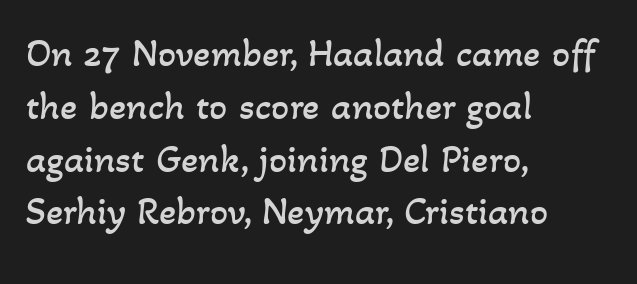
{"bold": "no", "weight": "regular", "width": "normal", "stroke_contrast": "low", "x_height": "small", "monospaced": "no", "underline": "no", "align": "left", "line_spacing": "normal", "line_spacing_ratio": 1.32, "letter_spacing": "normal", "letter_spacing_em": 0.0, "glyph_px": 40}
